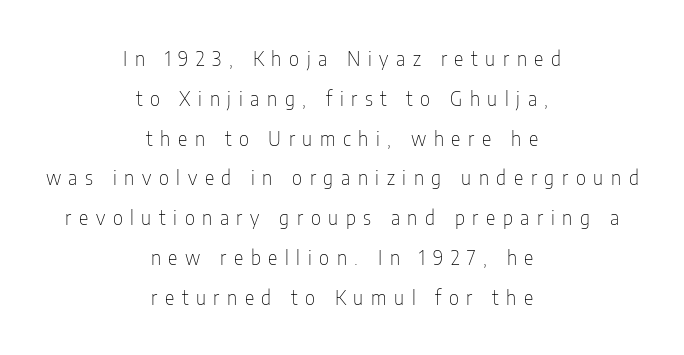
The image shows 20 px text type, upright; set centered, loose line spacing (1.99x), unusually wide letter spacing (+0.38 em), not underlined.
